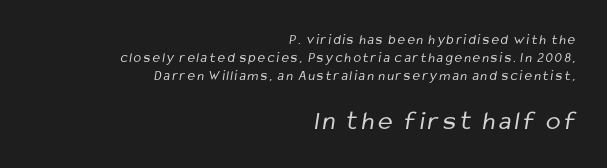
Q: Is the text bold? A: No.
Q: Is the text underlined? A: No.
Q: How is the paragraph aligned? A: Right-aligned.
Q: Is the spacing between lines tight, normal or loose? A: Normal.
Q: Which block of text is set in a larger size, the first (top) or the second (bottom)? A: The second (bottom) one.
